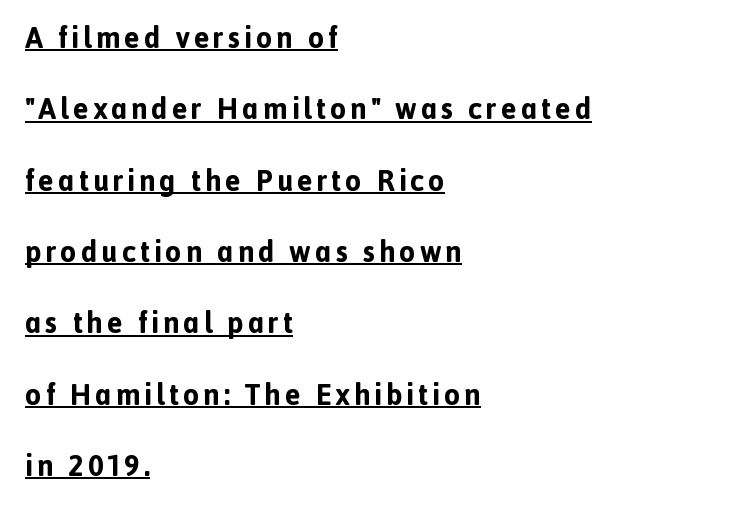
This rendering uses left alignment, leaving the right contour irregular. You can tell it's not italic because the verticals are truly vertical. The letters carry no serifs — their stems end cleanly without finishing strokes. Rows of type keep a wide berth in the vertical direction. The passage shown is typed in a proportional face where columns would drift. The glyphs have the mass of a bold cut.
